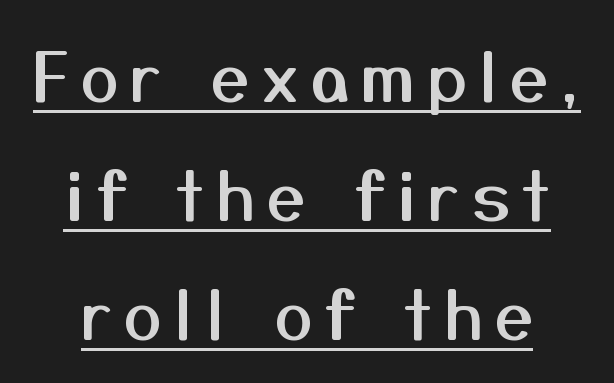
Serif or sans? Sans — the stroke terminals are bare. This is roman type, the default non-slanted kind. Character widths vary here, with narrow letters taking less room than wide ones. This sample carries an underscore along the baseline area.
